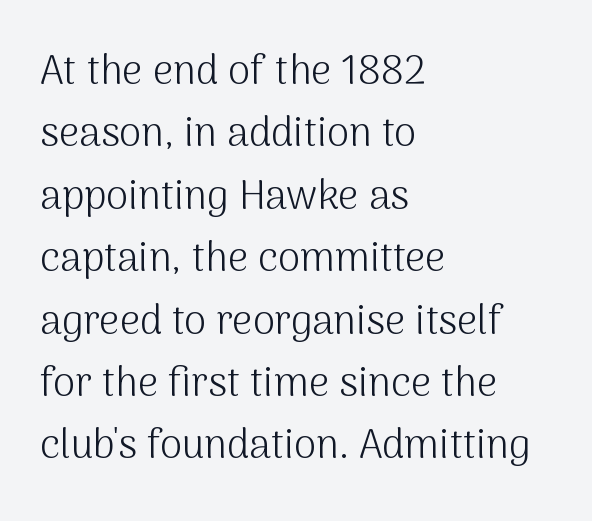
Characters follow at the spacing the type designer built in. No chunkiness to these letters — they're not bold. Successive baselines arrive at the customary interval. Nobody drew a line under any word here. Regarding serifs, this sample does without them. This rendering uses left alignment, leaving the right contour irregular.
